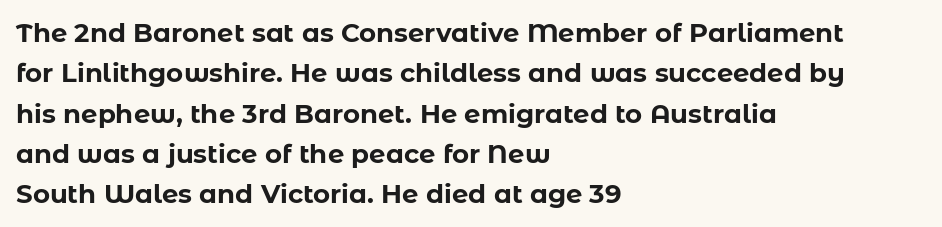
A classic flush-left, rag-right setting is used for this passage. Rows of type keep a routine distance in the vertical direction. Descenders are the only things crossing below the line. The strokes are fattened all the way to bold. Tracking value appears to be zero — textbook default spacing.
